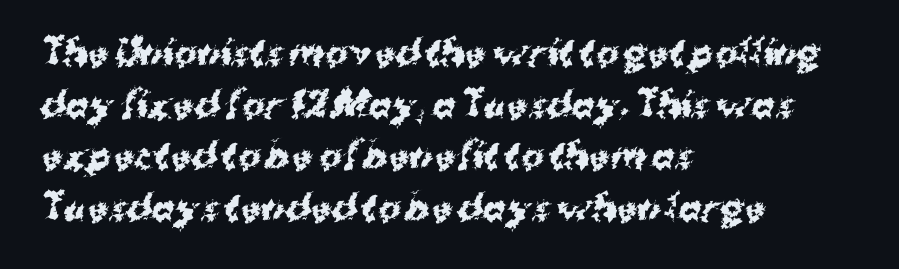
The image shows 34 px bold sans-serif type; set left-aligned, normal line spacing (1.52x), normal letter spacing, not underlined; medium stroke contrast and a medium x-height.
